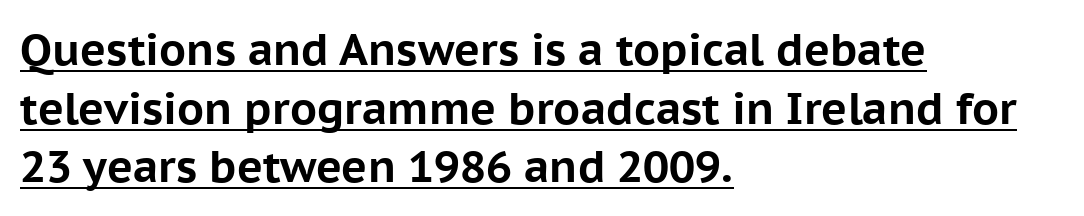
Q: Is the text bold? A: Yes.
Q: Is the text italic (slanted)? A: No, it is upright.
Q: Is the typeface a serif or a sans-serif typeface? A: Sans-serif.
Q: Is the text underlined? A: Yes.
Q: How is the paragraph aligned? A: Left-aligned.
Q: Is the spacing between letters normal or unusually wide? A: Normal.
Q: Is the spacing between lines tight, normal or loose? A: Normal.
Q: Width (condensed, normal, or wide)? A: Normal.
Q: Stroke contrast? A: Low.
Q: x-height? A: Medium.
Q: Monospaced? A: No.
